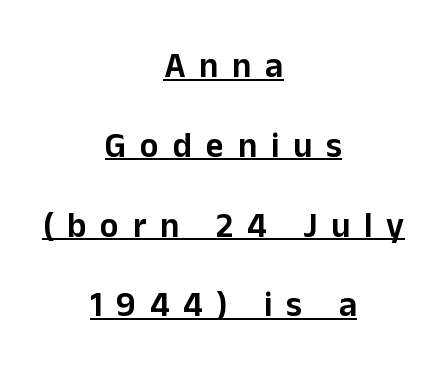
Q: Is the text italic (slanted)? A: No, it is upright.
Q: Is the typeface a serif or a sans-serif typeface? A: Sans-serif.
Q: Is the text underlined? A: Yes.
Q: How is the paragraph aligned? A: Centered.
Q: Is the spacing between letters normal or unusually wide? A: Unusually wide.
Q: Is the spacing between lines tight, normal or loose? A: Loose.
Q: Width (condensed, normal, or wide)? A: Normal.
Q: Stroke contrast? A: Low.
Q: x-height? A: Medium.
Q: Monospaced? A: No.
